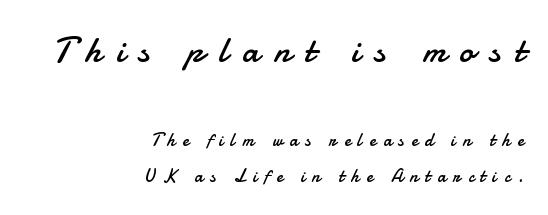
Q: Is the text bold? A: No.
Q: Is the text italic (slanted)? A: Yes.
Q: Is the typeface a serif or a sans-serif typeface? A: Sans-serif.
Q: Is the text underlined? A: No.
Q: How is the paragraph aligned? A: Right-aligned.
Q: Is the spacing between letters normal or unusually wide? A: Unusually wide.
Q: Is the spacing between lines tight, normal or loose? A: Loose.
Q: Which block of text is set in a larger size, the first (top) or the second (bottom)? A: The first (top) one.
Q: Width (condensed, normal, or wide)? A: Normal.
Q: Stroke contrast? A: Low.
Q: x-height? A: Small.
Q: Monospaced? A: No.
